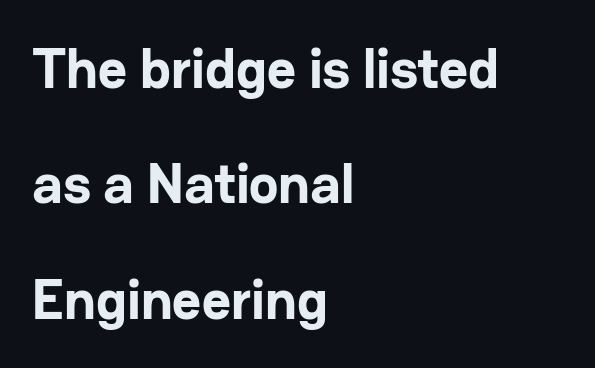
Spacing verdict: proportional, widths tailored to each character. The space beneath each line is pristine and unruled. Grotesque or geometric, the face here clearly has no serifs. Typesetter's note: full bold, strokes at maximum text heaviness.
